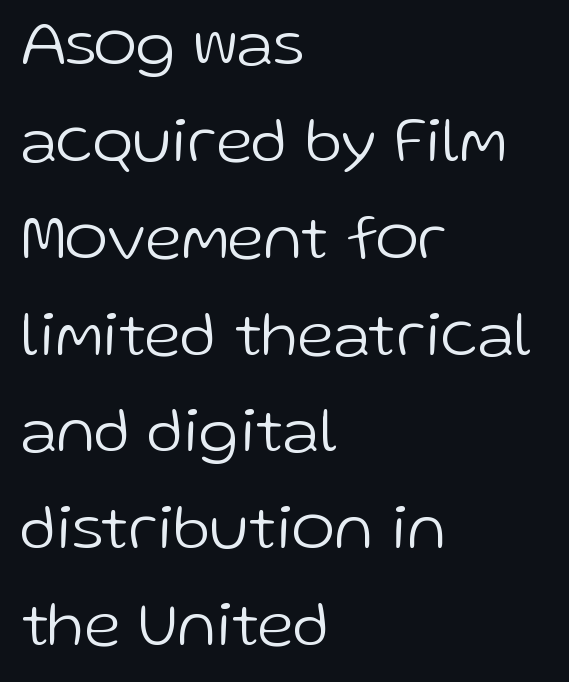
{"serif": "no", "italic": "no", "bold": "no", "weight": "light", "width": "normal", "stroke_contrast": "low", "x_height": "medium", "monospaced": "no", "underline": "no", "align": "left", "line_spacing": "normal", "line_spacing_ratio": 1.49, "letter_spacing": "normal", "letter_spacing_em": 0.0, "glyph_px": 65}
